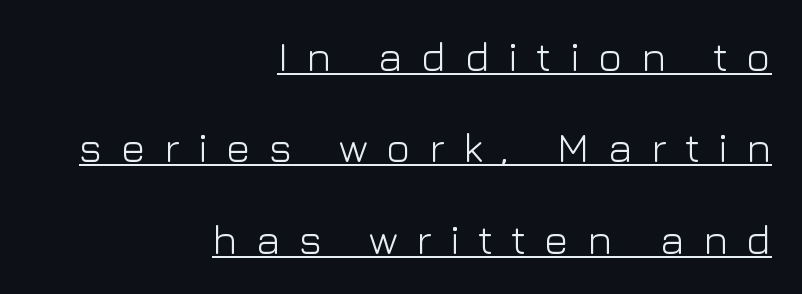
Varying glyph widths throughout — classic text-font behaviour. These lines are composed in type without serifs. A typesetter would call this heavily tracked-out type. A baseline rule has been typeset under these characters. Stems here are at most as thick as an everyday book face.
